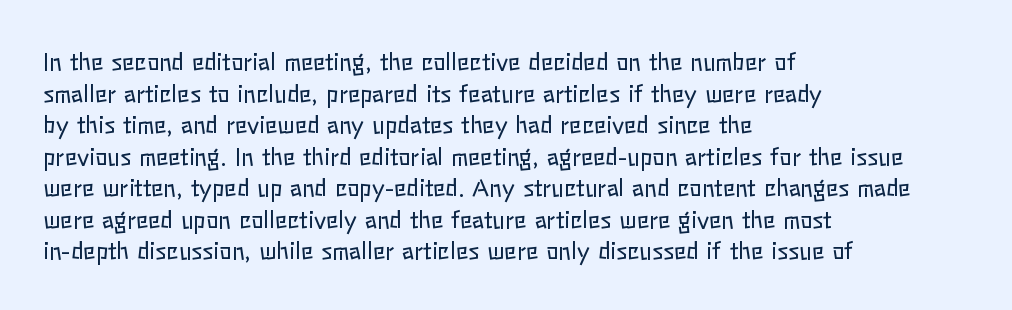
{"italic": "no", "bold": "no", "underline": "no", "align": "left", "line_spacing": "normal", "line_spacing_ratio": 1.37, "letter_spacing": "normal", "letter_spacing_em": 0.0, "glyph_px": 23}
